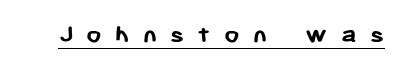
The typesetter has applied underlining to the passage shown. This is the regular roman posture of the typeface. There is plenty of visible air inserted between adjacent glyphs. What weight is shown? A full bold with thick strokes.
